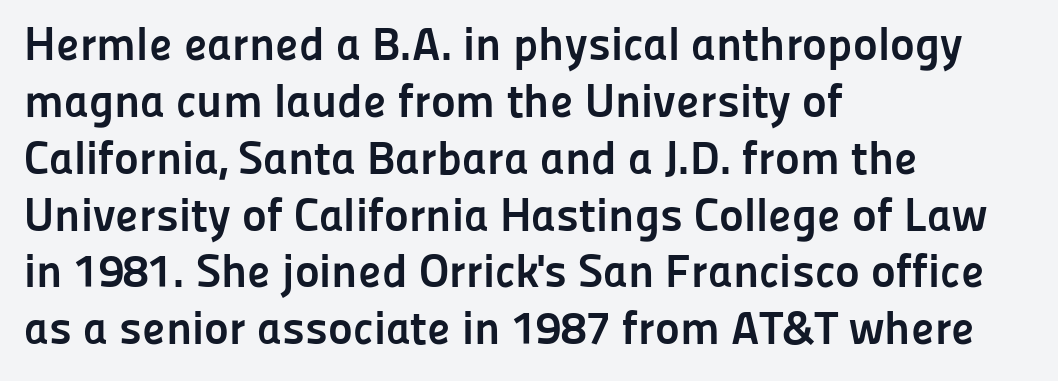
{"serif": "no", "italic": "no", "bold": "yes", "weight": "semibold", "width": "normal", "stroke_contrast": "low", "x_height": "medium", "monospaced": "no", "underline": "no", "align": "left", "line_spacing_ratio": 1.21, "letter_spacing": "normal", "letter_spacing_em": 0.0, "glyph_px": 47}
